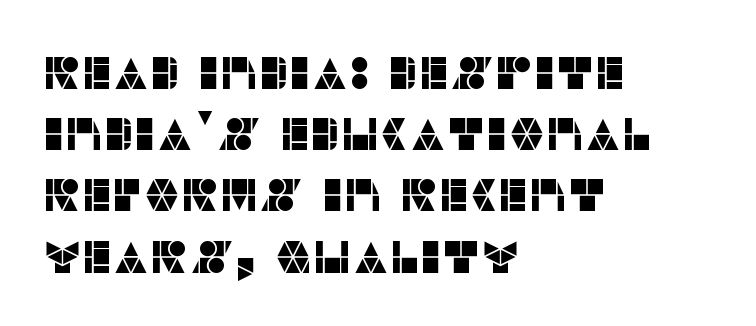
{"serif": "no", "italic": "no", "width": "normal", "stroke_contrast": "low", "x_height": "large", "monospaced": "no", "underline": "no", "align": "left", "line_spacing": "normal", "line_spacing_ratio": 1.33, "letter_spacing": "normal", "letter_spacing_em": 0.0, "glyph_px": 46}
